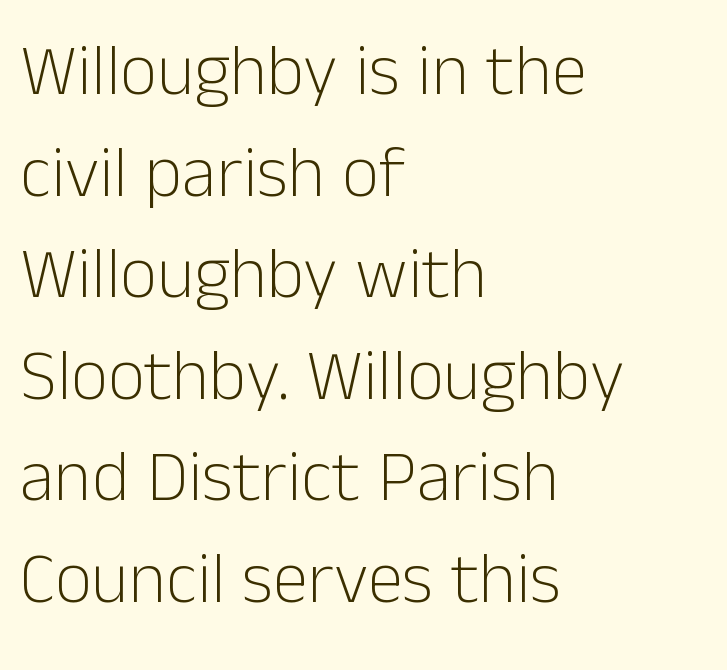
Spacing verdict: proportional, widths tailored to each character. To sum up the face: it is a sans, with no serifs. Heaviness? Minimal to ordinary, like unemphasized prose. Beneath every word, the page is bare. Short note: letters normally spaced. Where is the straight margin? On the left.
